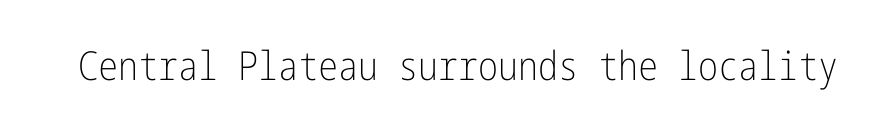
{"serif": "no", "italic": "no", "bold": "no", "weight": "light", "width": "condensed", "stroke_contrast": "low", "x_height": "medium", "underline": "no", "letter_spacing": "normal", "letter_spacing_em": 0.0, "glyph_px": 40}
